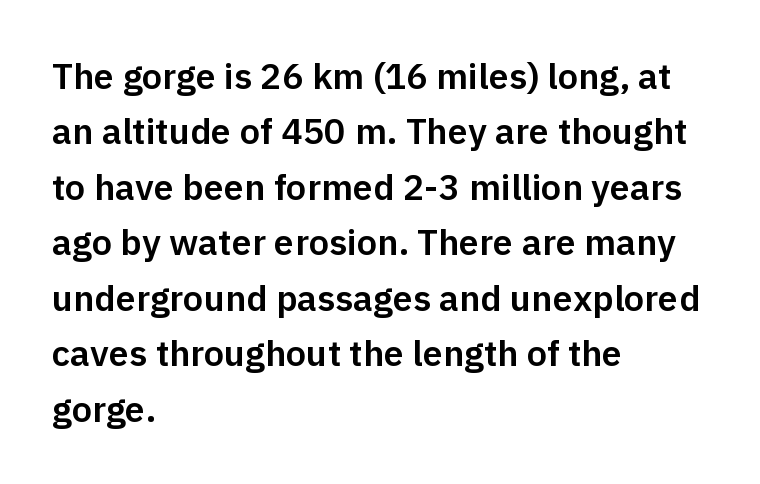
Q: Is the text italic (slanted)? A: No, it is upright.
Q: Is the typeface a serif or a sans-serif typeface? A: Sans-serif.
Q: Is the text underlined? A: No.
Q: How is the paragraph aligned? A: Left-aligned.
Q: Is the spacing between letters normal or unusually wide? A: Normal.
Q: Is the spacing between lines tight, normal or loose? A: Normal.
Q: Width (condensed, normal, or wide)? A: Normal.
Q: Stroke contrast? A: Low.
Q: x-height? A: Medium.
Q: Monospaced? A: No.
